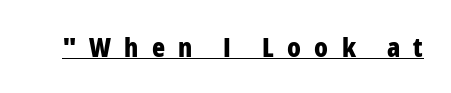
{"italic": "no", "bold": "yes", "underline": "yes", "letter_spacing": "wide", "letter_spacing_em": 0.49, "glyph_px": 27}
